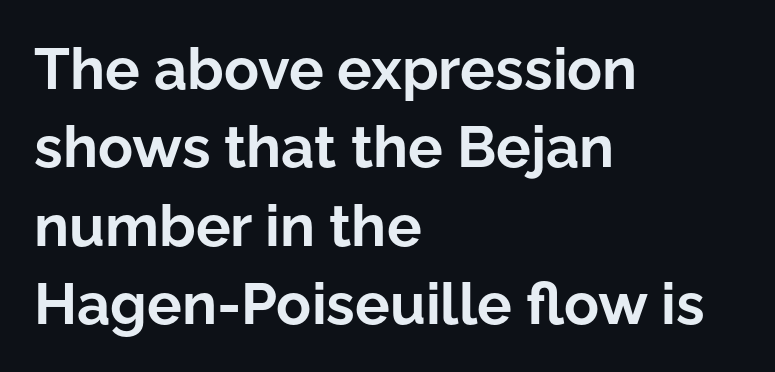
The image shows 58 px bold sans-serif type, upright; set left-aligned, normal line spacing (1.35x), normal letter spacing, not underlined; low stroke contrast and a medium x-height.
